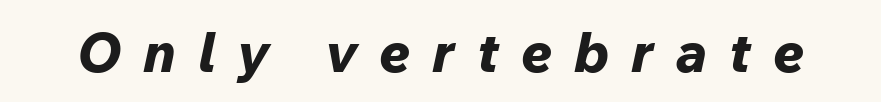
{"italic": "yes", "lean": "right", "slant_degrees": 12, "bold": "yes", "weight": "bold", "width": "normal", "stroke_contrast": "low", "x_height": "medium", "monospaced": "no", "underline": "no", "letter_spacing": "wide", "letter_spacing_em": 0.4, "glyph_px": 55}
